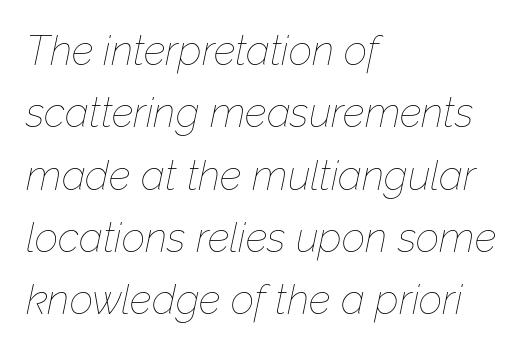
Nothing heavy about these letters — not bold at all. Leading: standard. The specimen reads as italic at a glance. Here the designer chose a conventional face with non-uniform glyph widths. Has an underline been added? It has not.
